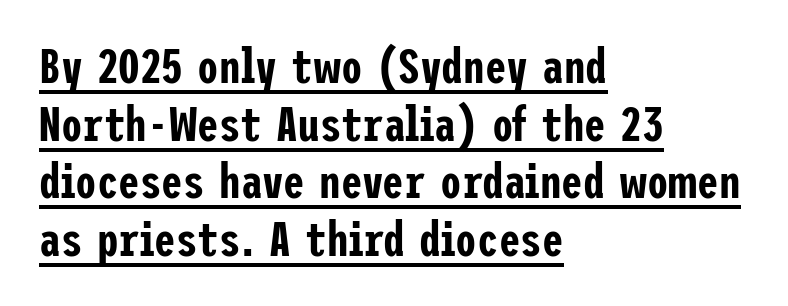
Q: Is the text italic (slanted)? A: No, it is upright.
Q: Is the typeface a serif or a sans-serif typeface? A: Sans-serif.
Q: Is the text underlined? A: Yes.
Q: How is the paragraph aligned? A: Left-aligned.
Q: Is the spacing between letters normal or unusually wide? A: Normal.
Q: Width (condensed, normal, or wide)? A: Condensed.
Q: Stroke contrast? A: Low.
Q: x-height? A: Medium.
